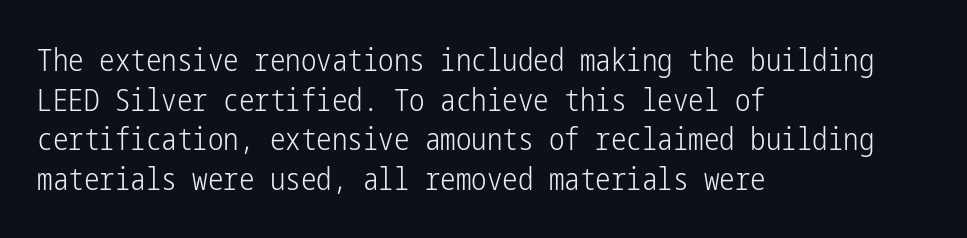
Q: Is the text bold? A: No.
Q: Is the text italic (slanted)? A: No, it is upright.
Q: Is the typeface a serif or a sans-serif typeface? A: Sans-serif.
Q: Is the text underlined? A: No.
Q: How is the paragraph aligned? A: Left-aligned.
Q: Is the spacing between letters normal or unusually wide? A: Normal.
Q: Is the spacing between lines tight, normal or loose? A: Normal.
Q: Width (condensed, normal, or wide)? A: Condensed.
Q: Stroke contrast? A: Low.
Q: x-height? A: Medium.
